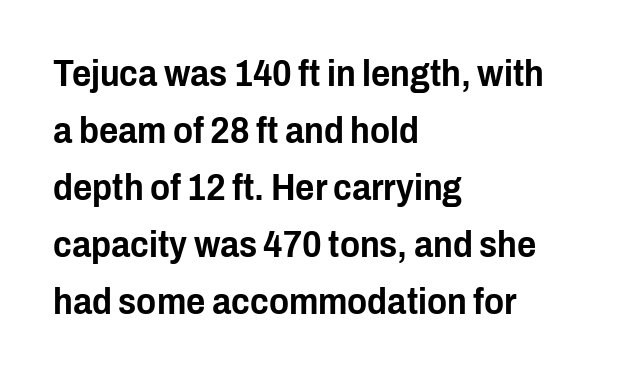
The image shows 37 px condensed sans-serif type, upright; set left-aligned, normal line spacing (1.54x), normal letter spacing, not underlined; low stroke contrast and a medium x-height.
